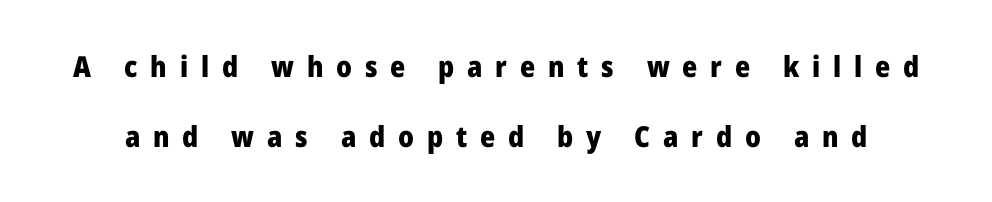
Stroke terminals: plain, sans-serif. Look at the stroke-to-counter ratio: heavy, a bold. Spacing verdict: proportional, widths tailored to each character. What stands out about the letter spacing? Its width — letters are far apart.
